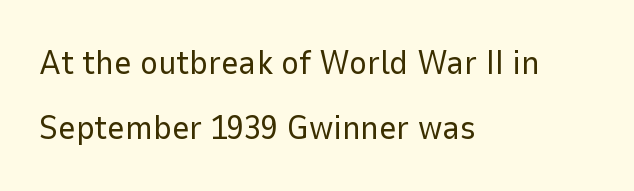
Q: Is the text bold? A: No.
Q: Is the text italic (slanted)? A: No, it is upright.
Q: Is the typeface a serif or a sans-serif typeface? A: Sans-serif.
Q: Is the text underlined? A: No.
Q: How is the paragraph aligned? A: Left-aligned.
Q: Is the spacing between letters normal or unusually wide? A: Normal.
Q: Is the spacing between lines tight, normal or loose? A: Loose.
Q: Width (condensed, normal, or wide)? A: Normal.
Q: Stroke contrast? A: Low.
Q: x-height? A: Medium.
Q: Monospaced? A: No.
